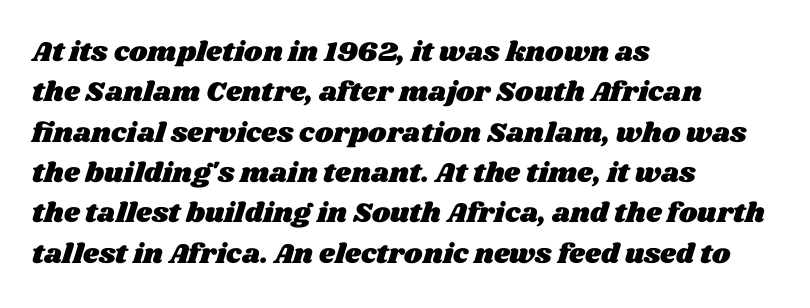
Q: Is the text underlined? A: No.
Q: How is the paragraph aligned? A: Left-aligned.
Q: Is the spacing between letters normal or unusually wide? A: Normal.
Q: Is the spacing between lines tight, normal or loose? A: Normal.
Q: Width (condensed, normal, or wide)? A: Wide.
Q: Stroke contrast? A: Medium.
Q: x-height? A: Large.
Q: Monospaced? A: No.
